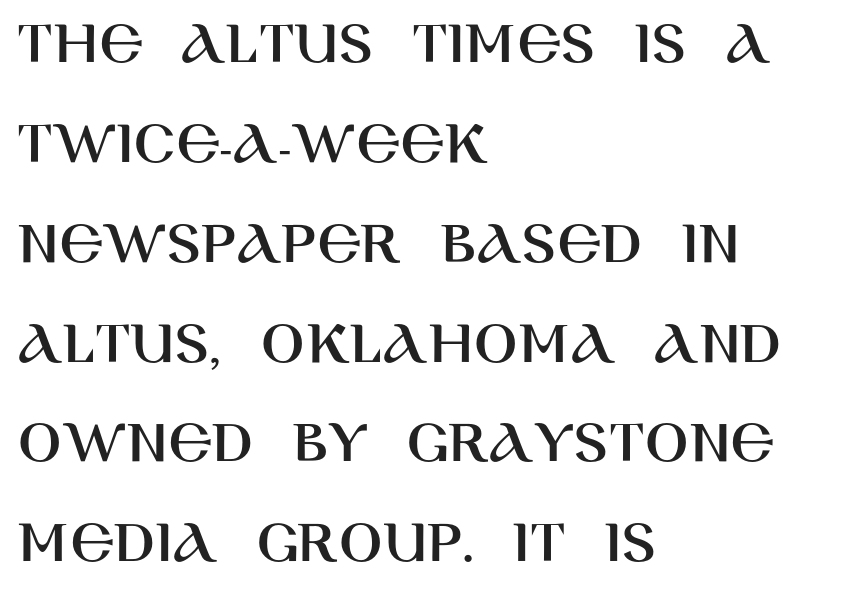
This sample uses a sans-serif face. The setting favours the left margin, as ordinary paragraphs usually do. Caption: standard tracking, unaltered. Each new line begins a customary step beneath the previous one. Posture: straight, roman, zero tilt.
